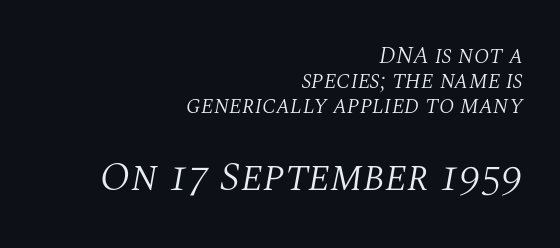
{"serif": "yes", "italic": "yes", "lean": "right", "slant_degrees": 10, "bold": "no", "weight": "light", "width": "normal", "stroke_contrast": "medium", "x_height": "large", "monospaced": "no", "underline": "no", "align": "right", "line_spacing": "tight", "line_spacing_ratio": 1.04, "letter_spacing": "normal", "letter_spacing_em": 0.0, "larger_block": "second", "size_ratio": 1.75, "glyph_px": 42}
